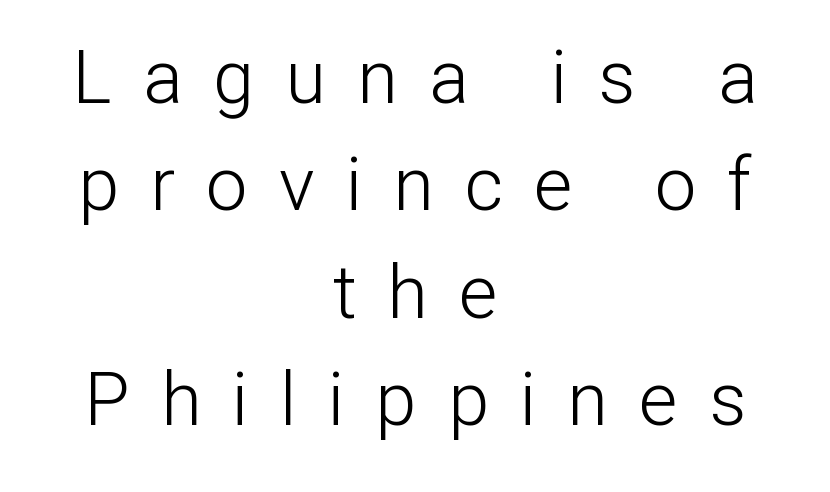
{"serif": "no", "italic": "no", "bold": "no", "weight": "light", "width": "normal", "stroke_contrast": "low", "x_height": "medium", "monospaced": "no", "underline": "no", "align": "center", "line_spacing": "normal", "line_spacing_ratio": 1.45, "letter_spacing": "wide", "letter_spacing_em": 0.42, "glyph_px": 74}
